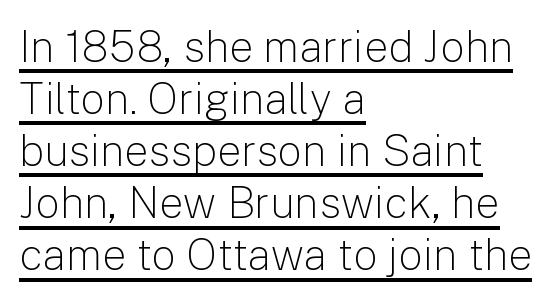
Q: Is the text bold? A: No.
Q: Is the text italic (slanted)? A: No, it is upright.
Q: Is the typeface a serif or a sans-serif typeface? A: Sans-serif.
Q: Is the text underlined? A: Yes.
Q: How is the paragraph aligned? A: Left-aligned.
Q: Is the spacing between letters normal or unusually wide? A: Normal.
Q: Width (condensed, normal, or wide)? A: Normal.
Q: Stroke contrast? A: Low.
Q: x-height? A: Medium.
Q: Monospaced? A: No.
